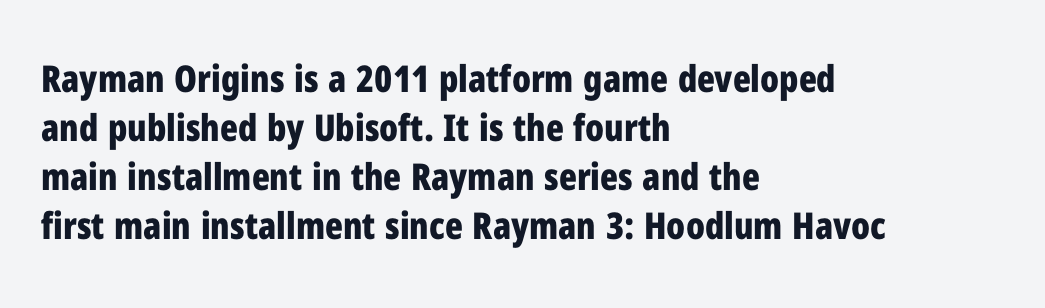
The ragged edge is on the right, which tells us the setting is flush left. In terms of posture, this sample is upright. This block has exactly the height ordinary leading produces. This sample has the flowing, uneven cadence of proportional lettering.
